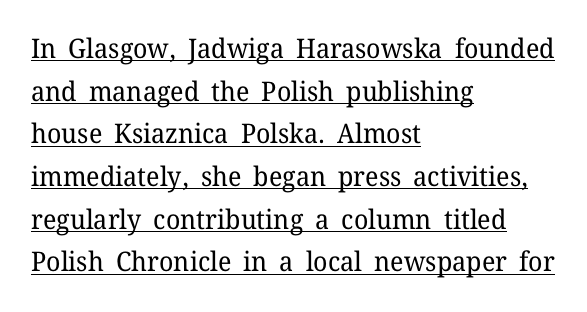
Q: Is the text bold? A: No.
Q: Is the text italic (slanted)? A: No, it is upright.
Q: Is the text underlined? A: Yes.
Q: How is the paragraph aligned? A: Left-aligned.
Q: Is the spacing between letters normal or unusually wide? A: Normal.
Q: Is the spacing between lines tight, normal or loose? A: Normal.
